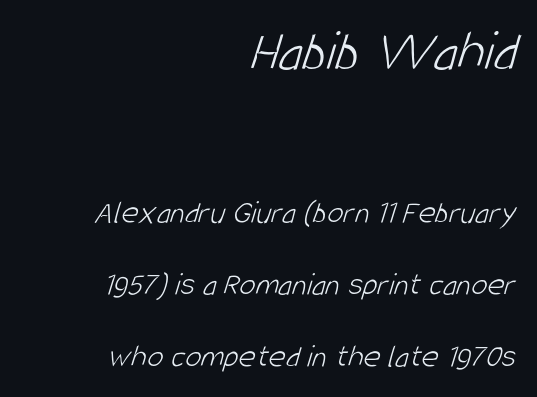
The image shows 58 px light, condensed sans-serif type; set right-aligned, loose line spacing (2.18x), normal letter spacing, not underlined; the first (top) block is 1.76x larger; low stroke contrast and a large x-height.
